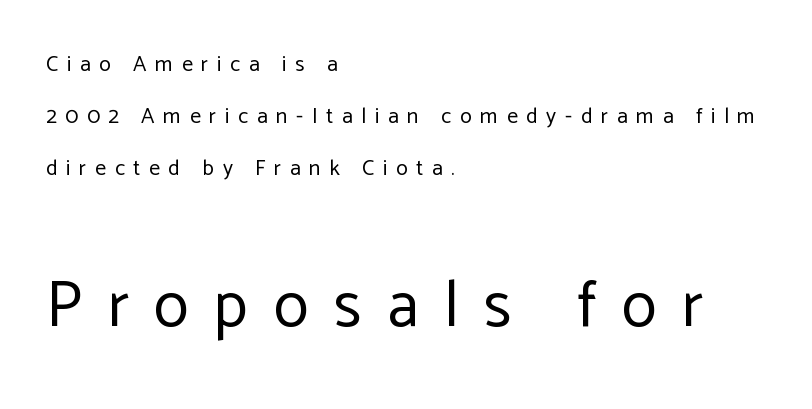
{"serif": "no", "italic": "no", "bold": "no", "weight": "regular", "width": "normal", "stroke_contrast": "low", "x_height": "medium", "monospaced": "no", "underline": "no", "align": "left", "line_spacing": "loose", "line_spacing_ratio": 2.37, "letter_spacing": "wide", "letter_spacing_em": 0.39, "larger_block": "second", "size_ratio": 2.95, "glyph_px": 65}
